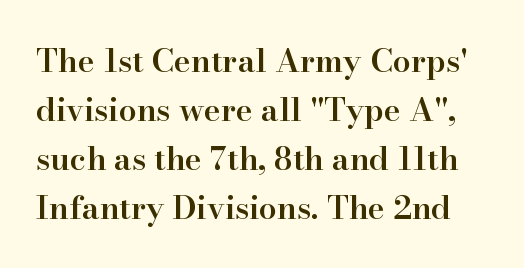
Q: Is the text bold? A: Semi-bold.
Q: Is the text italic (slanted)? A: No, it is upright.
Q: Is the typeface a serif or a sans-serif typeface? A: Serif.
Q: Is the text underlined? A: No.
Q: Is the spacing between letters normal or unusually wide? A: Normal.
Q: Is the spacing between lines tight, normal or loose? A: Normal.
Q: Width (condensed, normal, or wide)? A: Normal.
Q: Stroke contrast? A: High.
Q: x-height? A: Small.
Q: Monospaced? A: No.
